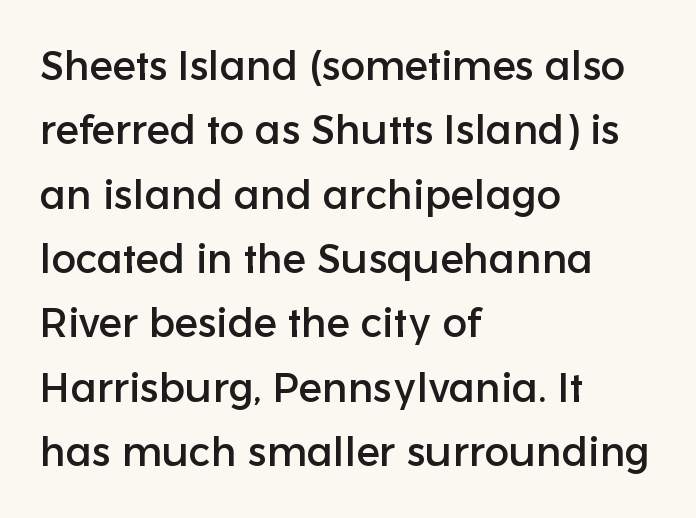
The image shows 41 px sans-serif type, upright; set left-aligned, normal line spacing (1.57x), normal letter spacing, not underlined; low stroke contrast and a medium x-height.
